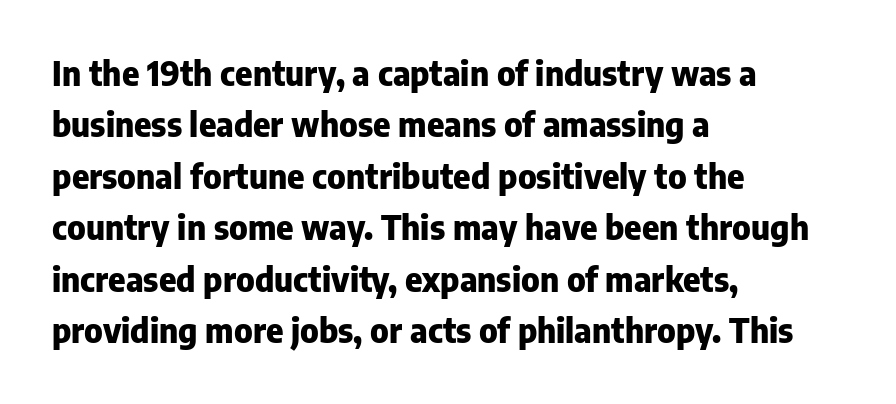
{"serif": "no", "italic": "no", "bold": "yes", "weight": "heavy", "width": "normal", "stroke_contrast": "low", "x_height": "medium", "monospaced": "no", "underline": "no", "align": "left", "line_spacing": "normal", "line_spacing_ratio": 1.56, "letter_spacing": "normal", "letter_spacing_em": 0.0, "glyph_px": 33}
